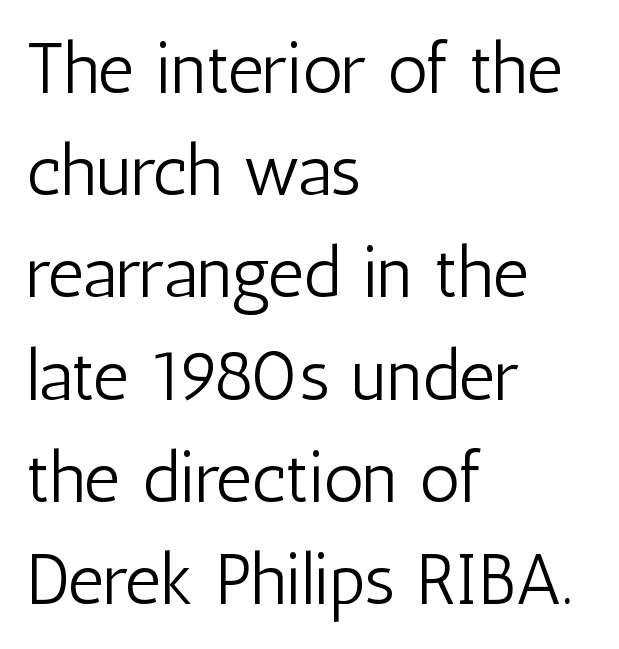
Q: Is the text bold? A: No.
Q: Is the text italic (slanted)? A: No, it is upright.
Q: Is the typeface a serif or a sans-serif typeface? A: Sans-serif.
Q: Is the text underlined? A: No.
Q: How is the paragraph aligned? A: Left-aligned.
Q: Is the spacing between letters normal or unusually wide? A: Normal.
Q: Is the spacing between lines tight, normal or loose? A: Normal.
Q: Width (condensed, normal, or wide)? A: Condensed.
Q: Stroke contrast? A: Low.
Q: x-height? A: Medium.
Q: Monospaced? A: No.
